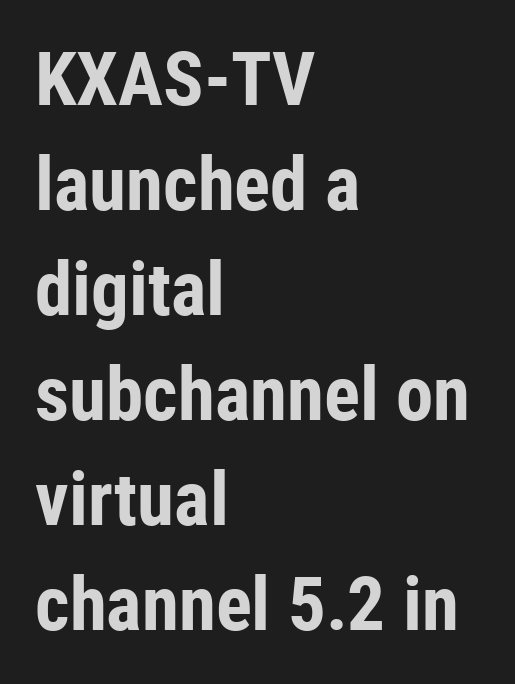
Q: Is the text bold? A: Yes.
Q: Is the text italic (slanted)? A: No, it is upright.
Q: Is the typeface a serif or a sans-serif typeface? A: Sans-serif.
Q: Is the text underlined? A: No.
Q: How is the paragraph aligned? A: Left-aligned.
Q: Is the spacing between letters normal or unusually wide? A: Normal.
Q: Is the spacing between lines tight, normal or loose? A: Normal.
Q: Width (condensed, normal, or wide)? A: Condensed.
Q: Stroke contrast? A: Low.
Q: x-height? A: Medium.
Q: Monospaced? A: No.
